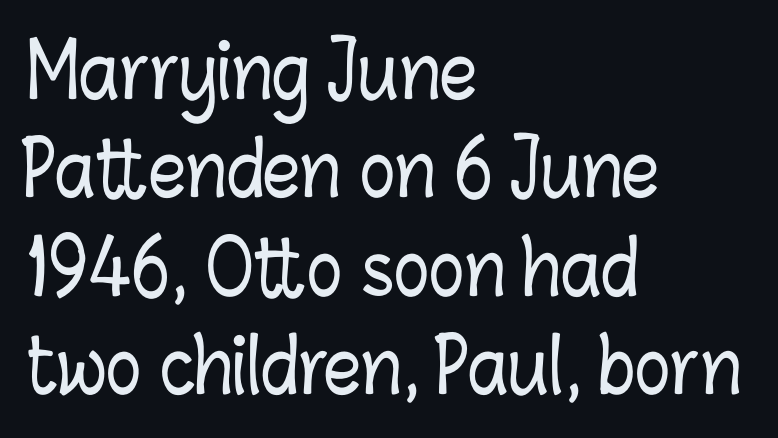
Whoever set this chose a conventional vertical rhythm. Bare-footed words on every line. When letters stand straight like this, we call the style roman or upright. Note the varied advance widths — an 'i' is clearly narrower than an 'm'.
